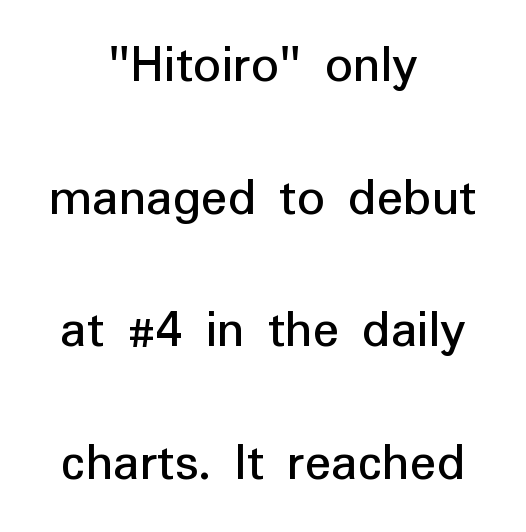
Q: Is the text italic (slanted)? A: No, it is upright.
Q: Is the typeface a serif or a sans-serif typeface? A: Sans-serif.
Q: Is the text underlined? A: No.
Q: How is the paragraph aligned? A: Centered.
Q: Is the spacing between letters normal or unusually wide? A: Normal.
Q: Is the spacing between lines tight, normal or loose? A: Loose.
Q: Width (condensed, normal, or wide)? A: Normal.
Q: Stroke contrast? A: Low.
Q: x-height? A: Medium.
Q: Monospaced? A: No.
